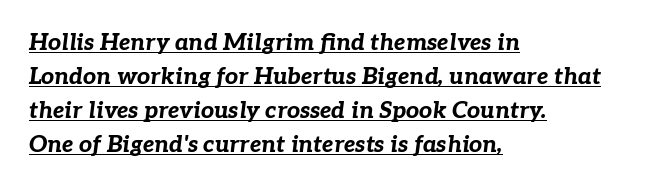
The passage is arranged the way most books set body copy — flush left. Does the leading feel generous? No, just average. What stands out about the letter spacing? Nothing — it is the standard amount. The lettering is marked with a stroke running underneath it. The rendering applies a slant to the glyphs.
